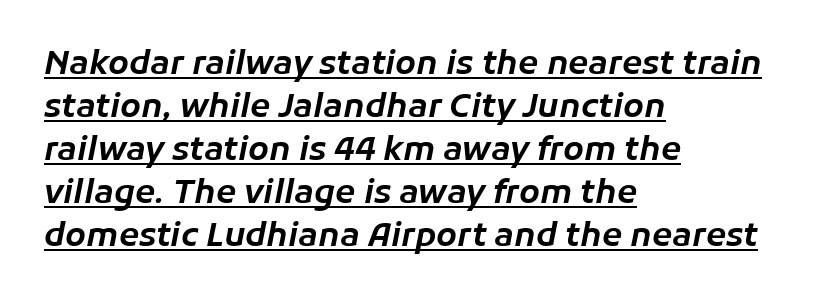
Q: Is the text italic (slanted)? A: Yes, it leans right by about 11 degrees.
Q: Is the text underlined? A: Yes.
Q: How is the paragraph aligned? A: Left-aligned.
Q: Is the spacing between letters normal or unusually wide? A: Normal.
Q: Is the spacing between lines tight, normal or loose? A: Normal.
Q: Width (condensed, normal, or wide)? A: Normal.
Q: Stroke contrast? A: Low.
Q: x-height? A: Medium.
Q: Monospaced? A: No.
